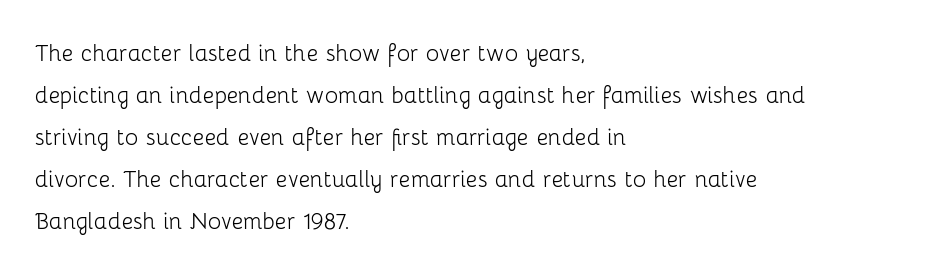
{"serif": "no", "italic": "no", "bold": "no", "weight": "light", "width": "normal", "stroke_contrast": "low", "x_height": "medium", "monospaced": "no", "underline": "no", "align": "left", "line_spacing": "normal", "line_spacing_ratio": 1.5, "letter_spacing": "normal", "letter_spacing_em": 0.0, "glyph_px": 28}
